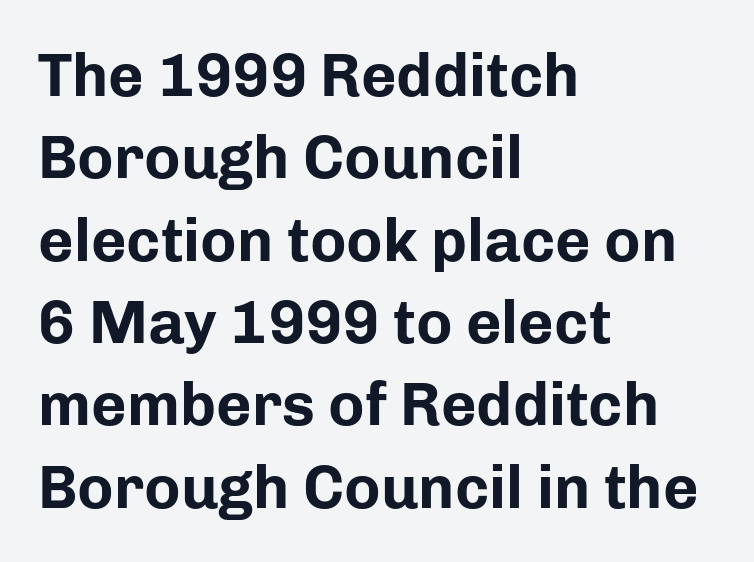
Q: Is the text bold? A: Yes.
Q: Is the text italic (slanted)? A: No, it is upright.
Q: Is the typeface a serif or a sans-serif typeface? A: Sans-serif.
Q: Is the text underlined? A: No.
Q: How is the paragraph aligned? A: Left-aligned.
Q: Is the spacing between letters normal or unusually wide? A: Normal.
Q: Is the spacing between lines tight, normal or loose? A: Normal.
Q: Width (condensed, normal, or wide)? A: Normal.
Q: Stroke contrast? A: Low.
Q: x-height? A: Medium.
Q: Monospaced? A: No.
